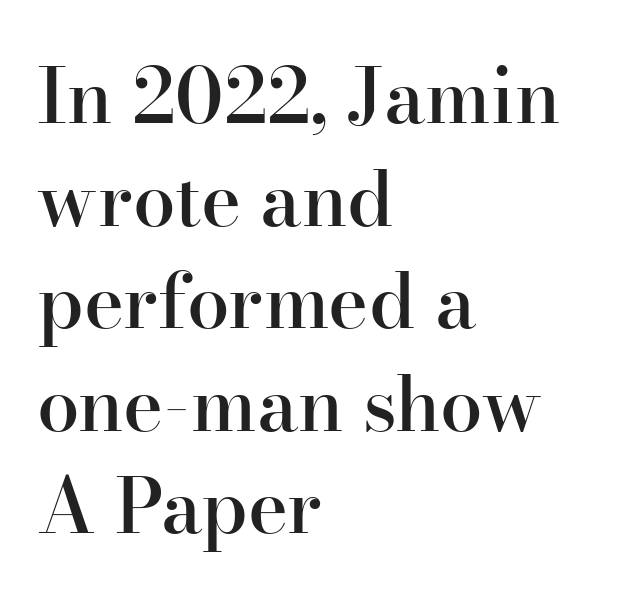
A somewhat darkened texture: the type is semibold rather than bold. Looks like regular typesetting: each glyph gets only the width it needs. The passage is arranged the way most books set body copy — flush left. Letters rest on an invisible, unmarked baseline.
